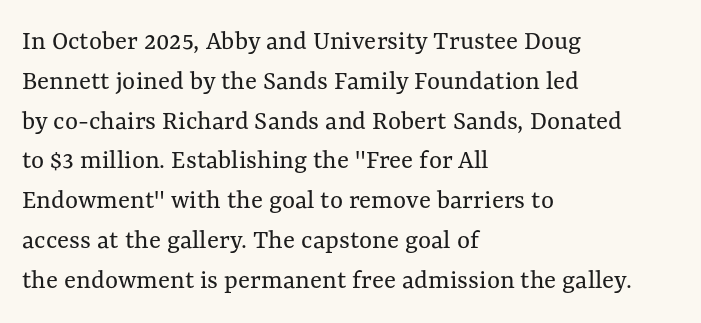
{"italic": "no", "bold": "no", "weight": "regular", "width": "normal", "stroke_contrast": "medium", "x_height": "medium", "monospaced": "no", "underline": "no", "align": "left", "line_spacing": "normal", "line_spacing_ratio": 1.42, "letter_spacing": "normal", "letter_spacing_em": 0.0, "glyph_px": 28}
